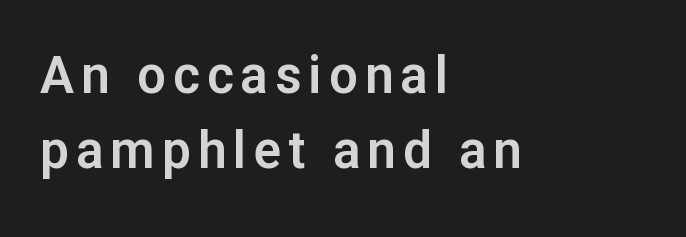
{"serif": "no", "italic": "no", "width": "normal", "stroke_contrast": "low", "x_height": "medium", "monospaced": "no", "underline": "no", "align": "left", "line_spacing": "normal", "line_spacing_ratio": 1.48, "glyph_px": 51}
